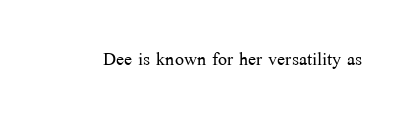
Q: Is the text bold? A: No.
Q: Is the text italic (slanted)? A: No, it is upright.
Q: Is the text underlined? A: No.
Q: Is the spacing between letters normal or unusually wide? A: Normal.
